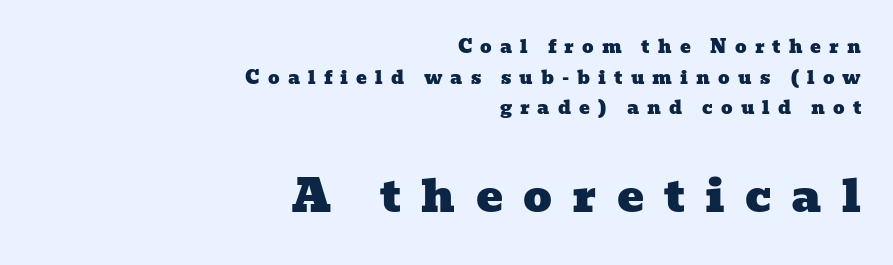
The image shows 45 px wide serif type; set right-aligned, normal line spacing (1.7x), unusually wide letter spacing (+0.45 em), not underlined; the second (bottom) block is 2.5x larger; low stroke contrast and a medium x-height.
